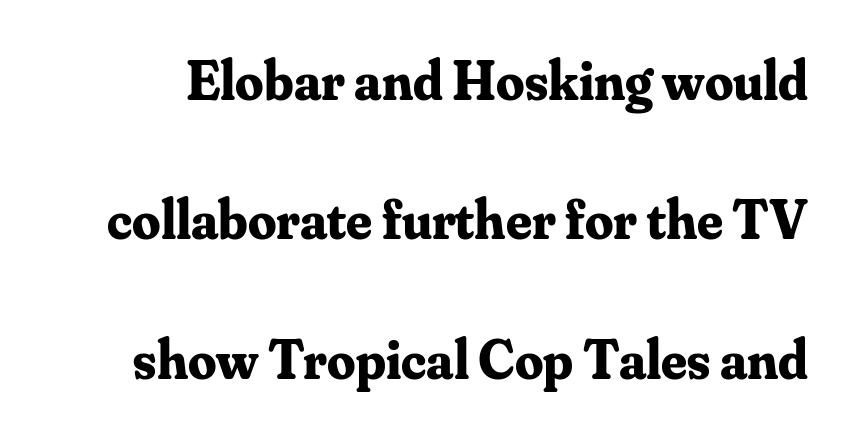
Q: Is the text bold? A: Yes.
Q: Is the text italic (slanted)? A: No, it is upright.
Q: Is the typeface a serif or a sans-serif typeface? A: Serif.
Q: Is the text underlined? A: No.
Q: Is the spacing between letters normal or unusually wide? A: Normal.
Q: Is the spacing between lines tight, normal or loose? A: Loose.
Q: Width (condensed, normal, or wide)? A: Normal.
Q: Stroke contrast? A: Medium.
Q: x-height? A: Small.
Q: Monospaced? A: No.
